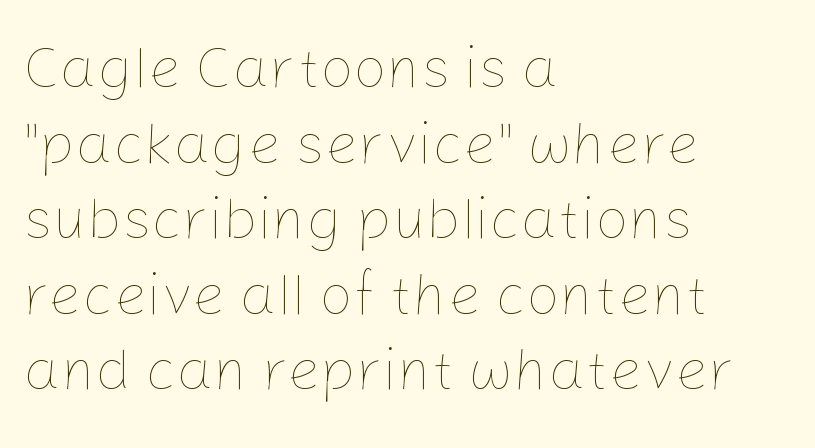
{"italic": "no", "bold": "no", "weight": "thin", "width": "normal", "stroke_contrast": "low", "x_height": "medium", "monospaced": "no", "underline": "no", "align": "left", "line_spacing": "normal", "line_spacing_ratio": 1.28, "letter_spacing": "normal", "letter_spacing_em": 0.0, "glyph_px": 59}
